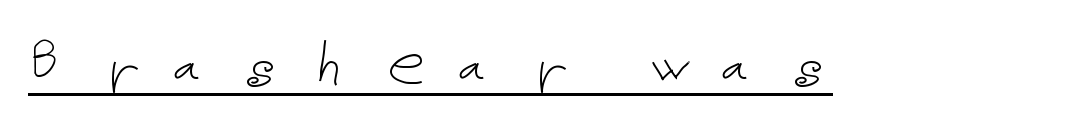
Q: Is the text bold? A: No.
Q: Is the text italic (slanted)? A: No, it is upright.
Q: Is the text underlined? A: Yes.
Q: Is the spacing between letters normal or unusually wide? A: Unusually wide.
Q: Width (condensed, normal, or wide)? A: Normal.
Q: Stroke contrast? A: Low.
Q: x-height? A: Medium.
